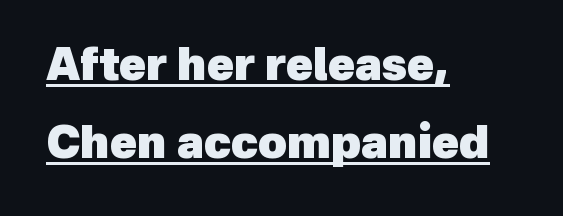
The image shows 44 px heavy sans-serif type; set left-aligned, line spacing 1.78x, normal letter spacing, underlined; a medium x-height.
